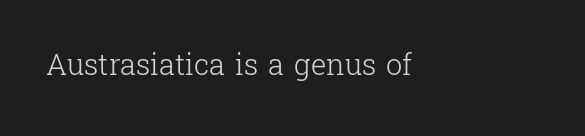
Quick note: not italic, upright. The lines are quadded left. Just letters on the line, the space beneath them empty. The face used here is proportionally spaced, like ordinary book or web type. The rendering keeps characters at their native spacing.
